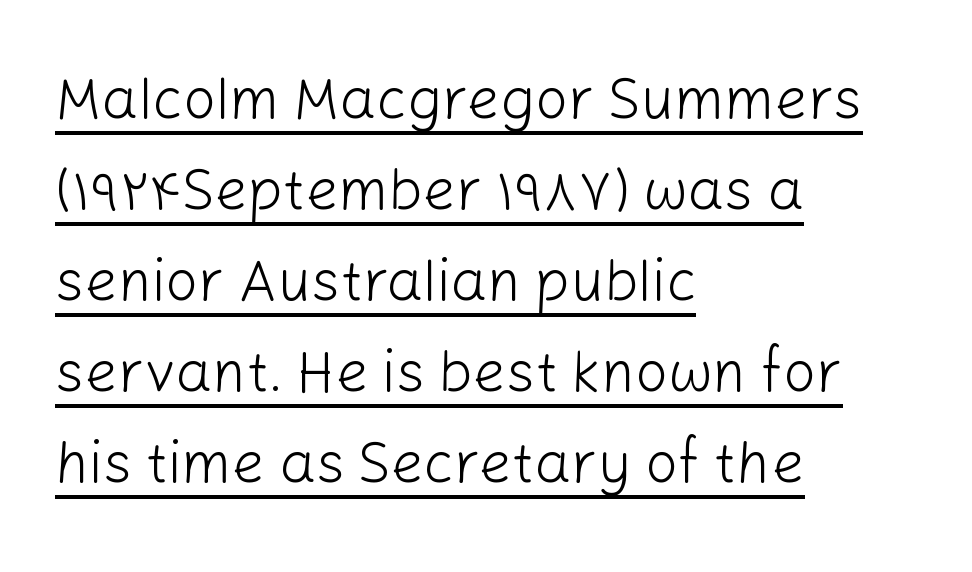
{"serif": "no", "italic": "no", "bold": "no", "weight": "light", "width": "normal", "stroke_contrast": "low", "x_height": "medium", "monospaced": "no", "underline": "yes", "align": "left", "line_spacing": "normal", "line_spacing_ratio": 1.57, "letter_spacing": "normal", "letter_spacing_em": 0.0, "glyph_px": 58}
